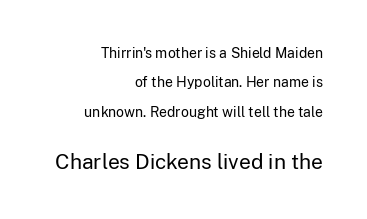
The image shows 21 px text type, upright; set right-aligned, loose line spacing (2.1x), normal letter spacing, not underlined; the second (bottom) block is 1.5x larger.
